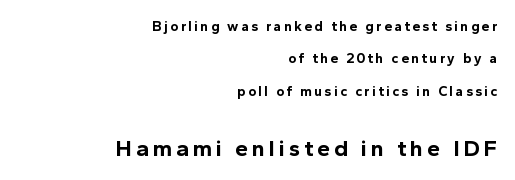
Q: Is the text bold? A: Yes.
Q: Is the text italic (slanted)? A: No, it is upright.
Q: Is the text underlined? A: No.
Q: How is the paragraph aligned? A: Right-aligned.
Q: Is the spacing between lines tight, normal or loose? A: Loose.
Q: Which block of text is set in a larger size, the first (top) or the second (bottom)? A: The second (bottom) one.
